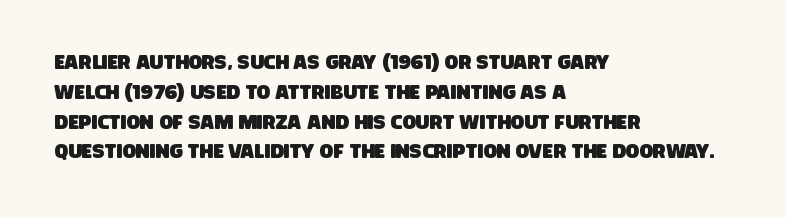
{"underline": "no", "align": "left", "line_spacing": "normal", "line_spacing_ratio": 1.49, "letter_spacing": "normal", "letter_spacing_em": 0.0, "glyph_px": 20}
